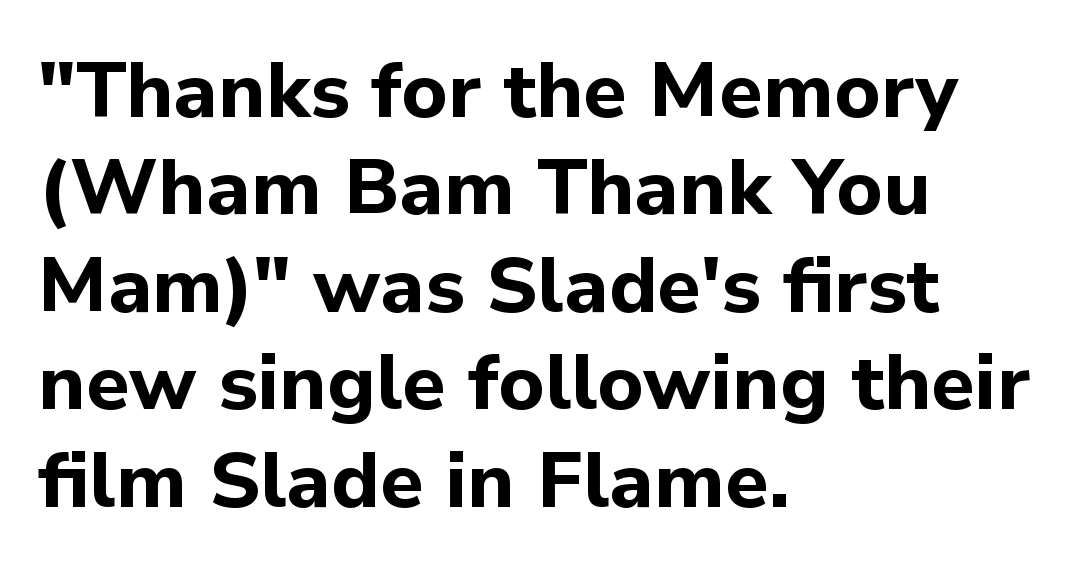
The passage shown stacks its lines at a standard gap. The face used here has the dense, thick strokes of a bold. Ascenders rise straight up at ninety degrees. One-word summary of the alignment: left. Glyph-to-glyph distance matches everyday printed text. Check the space under the baseline: it is left empty.
